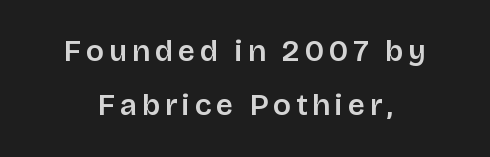
Q: Is the text bold? A: Semi-bold.
Q: Is the text italic (slanted)? A: No, it is upright.
Q: Is the typeface a serif or a sans-serif typeface? A: Sans-serif.
Q: Is the text underlined? A: No.
Q: Width (condensed, normal, or wide)? A: Normal.
Q: Stroke contrast? A: Low.
Q: x-height? A: Large.
Q: Monospaced? A: No.
